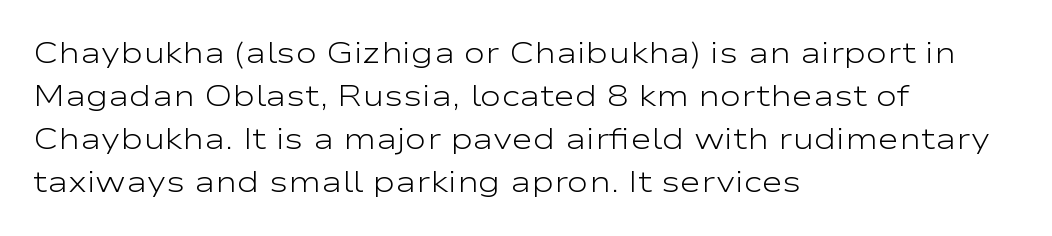
Q: Is the text bold? A: No.
Q: Is the text italic (slanted)? A: No, it is upright.
Q: Is the typeface a serif or a sans-serif typeface? A: Sans-serif.
Q: Is the text underlined? A: No.
Q: How is the paragraph aligned? A: Left-aligned.
Q: Is the spacing between letters normal or unusually wide? A: Normal.
Q: Is the spacing between lines tight, normal or loose? A: Normal.
Q: Width (condensed, normal, or wide)? A: Wide.
Q: Stroke contrast? A: Low.
Q: x-height? A: Medium.
Q: Monospaced? A: No.
